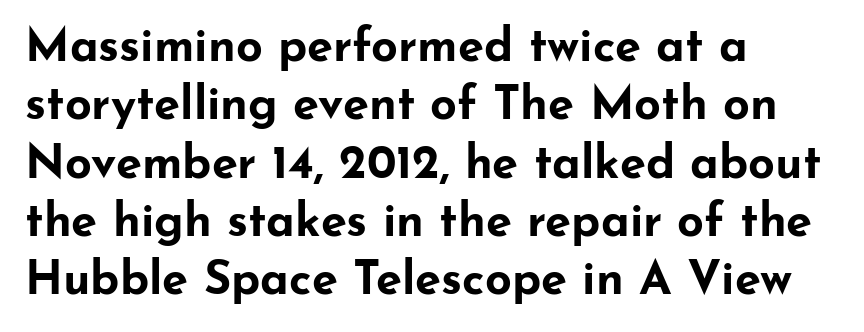
{"serif": "no", "italic": "no", "bold": "yes", "weight": "bold", "width": "wide", "stroke_contrast": "low", "x_height": "small", "monospaced": "no", "underline": "no", "align": "left", "line_spacing_ratio": 1.24, "letter_spacing": "normal", "letter_spacing_em": 0.0, "glyph_px": 47}
